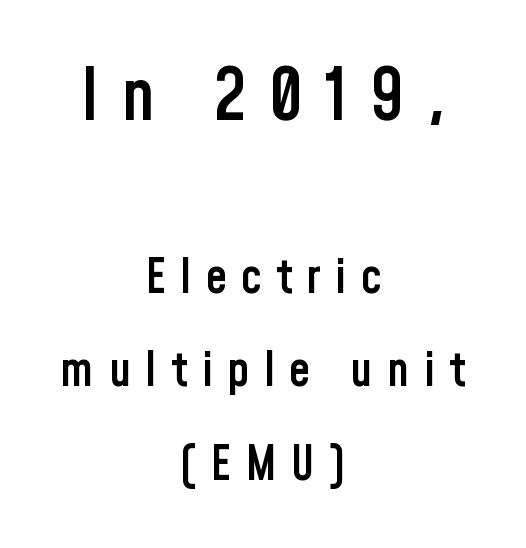
Looks like regular typesetting: each glyph gets only the width it needs. The font's upright variant was chosen for this text. Is there much room between lines? Yes — plenty of vertical air separates them. Compare the two chunks: the upper has the greater cap height. The paragraph has two soft edges and a firm central axis. Its strokes are somewhat broadened, the hallmark of semibold type.
